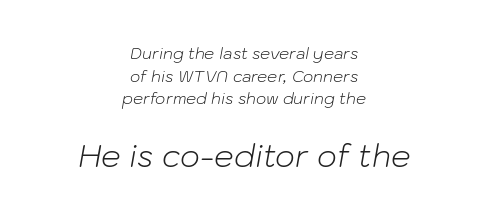
The image shows 31 px light type, italic (leaning right); set centered, normal line spacing (1.42x), normal letter spacing, not underlined; the second (bottom) block is 1.94x larger; low stroke contrast and a medium x-height.
